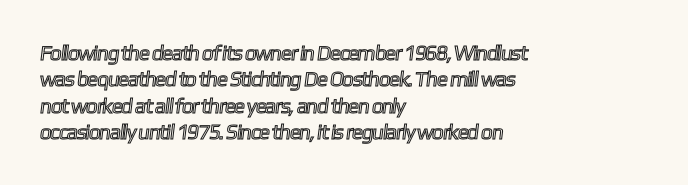
The lines sit at an ordinary, default distance from one another. A clean baseline with only descenders dipping below it. Is the letter spacing exaggerated? No — it looks like the ordinary default. One-word summary of the alignment: left.
